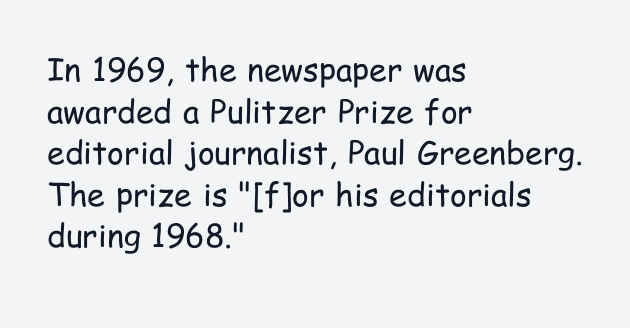
Q: Is the text bold? A: No.
Q: Is the text italic (slanted)? A: No, it is upright.
Q: Is the typeface a serif or a sans-serif typeface? A: Sans-serif.
Q: Is the text underlined? A: No.
Q: How is the paragraph aligned? A: Left-aligned.
Q: Is the spacing between letters normal or unusually wide? A: Normal.
Q: Is the spacing between lines tight, normal or loose? A: Normal.
Q: Width (condensed, normal, or wide)? A: Condensed.
Q: Stroke contrast? A: Low.
Q: x-height? A: Medium.
Q: Monospaced? A: No.
